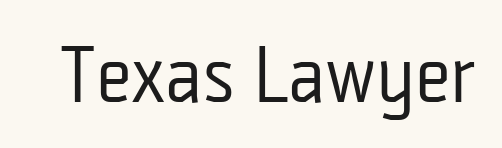
{"serif": "no", "italic": "no", "bold": "no", "weight": "regular", "width": "condensed", "stroke_contrast": "low", "x_height": "medium", "monospaced": "no", "underline": "no", "letter_spacing": "normal", "letter_spacing_em": 0.0, "glyph_px": 80}
